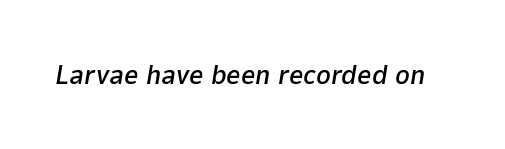
Nothing unusual about the tracking: characters are spaced as the font intends. Posture: slanted. The strip under each line holds only bare page. The letters advance in unequal steps, a hallmark of proportional type.
